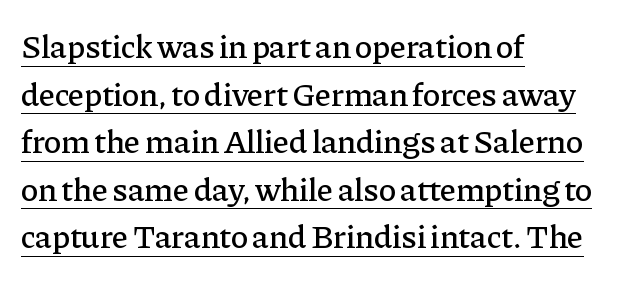
Q: Is the text italic (slanted)? A: No, it is upright.
Q: Is the typeface a serif or a sans-serif typeface? A: Serif.
Q: Is the text underlined? A: Yes.
Q: How is the paragraph aligned? A: Left-aligned.
Q: Is the spacing between letters normal or unusually wide? A: Normal.
Q: Is the spacing between lines tight, normal or loose? A: Normal.
Q: Width (condensed, normal, or wide)? A: Normal.
Q: Stroke contrast? A: Low.
Q: x-height? A: Medium.
Q: Monospaced? A: No.
